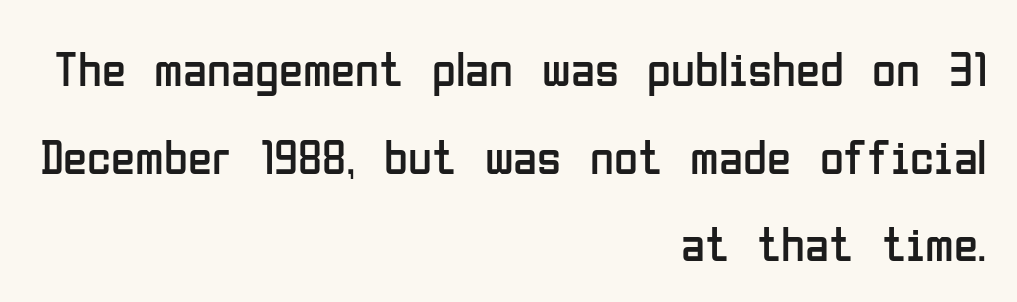
Q: Is the text bold? A: No.
Q: Is the text italic (slanted)? A: No, it is upright.
Q: Is the typeface a serif or a sans-serif typeface? A: Sans-serif.
Q: Is the text underlined? A: No.
Q: How is the paragraph aligned? A: Right-aligned.
Q: Is the spacing between letters normal or unusually wide? A: Normal.
Q: Width (condensed, normal, or wide)? A: Condensed.
Q: Stroke contrast? A: Low.
Q: x-height? A: Medium.
Q: Monospaced? A: No.
